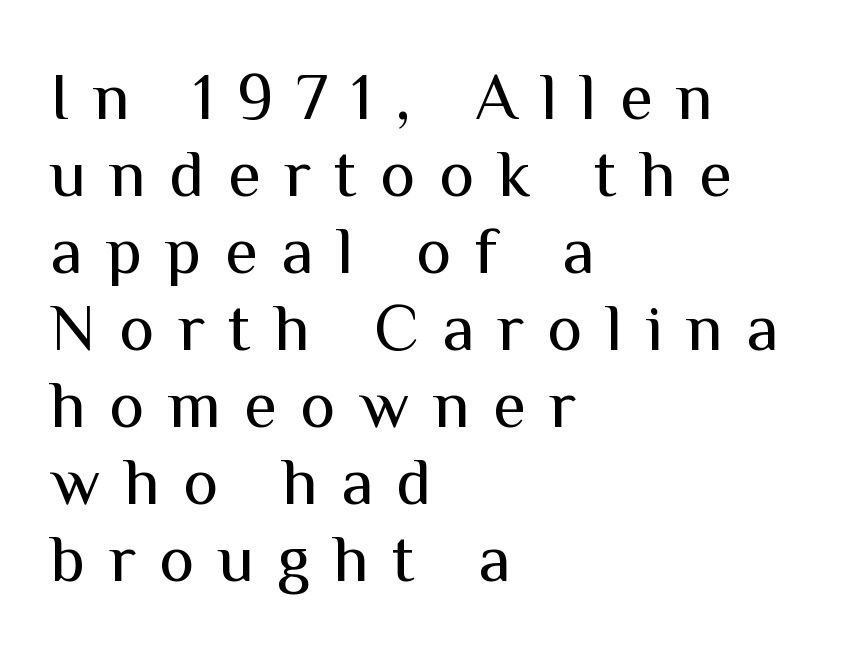
{"serif": "no", "italic": "no", "bold": "no", "weight": "regular", "width": "normal", "stroke_contrast": "medium", "x_height": "medium", "monospaced": "no", "underline": "no", "align": "left", "line_spacing": "tight", "line_spacing_ratio": 1.15, "letter_spacing": "wide", "letter_spacing_em": 0.35, "glyph_px": 67}
